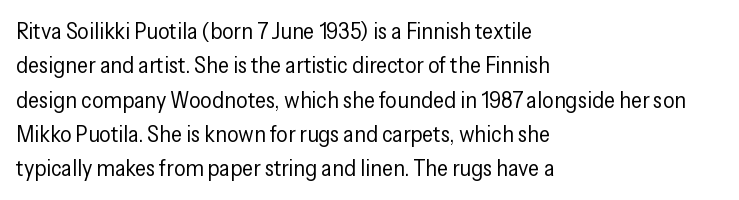
Q: Is the text bold? A: No.
Q: Is the text italic (slanted)? A: No, it is upright.
Q: Is the text underlined? A: No.
Q: How is the paragraph aligned? A: Left-aligned.
Q: Is the spacing between letters normal or unusually wide? A: Normal.
Q: Is the spacing between lines tight, normal or loose? A: Normal.
